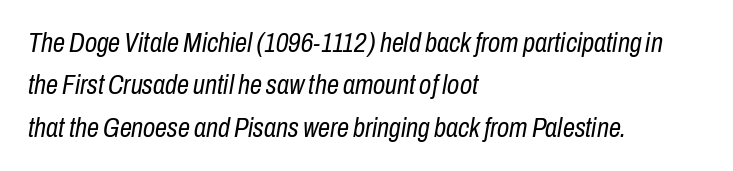
{"italic": "yes", "lean": "right", "slant_degrees": 10, "bold": "no", "underline": "no", "align": "left", "line_spacing": "normal", "line_spacing_ratio": 1.57, "letter_spacing": "normal", "letter_spacing_em": 0.0, "glyph_px": 27}
